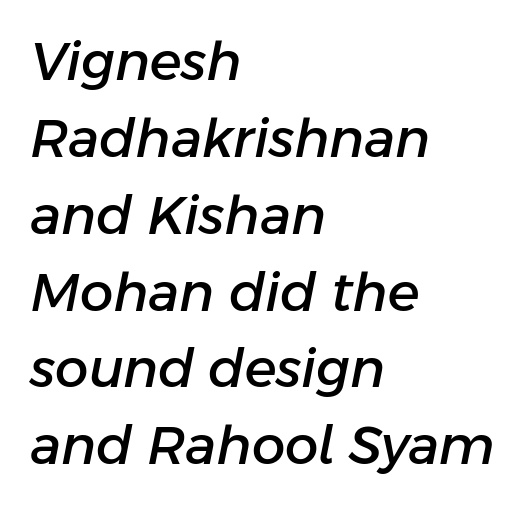
Each new line begins a customary step beneath the previous one. Default kerning and tracking; the words read as compact shapes. Spacing verdict: proportional, widths tailored to each character. Visually the block forms a straight wall on the left and a jagged coastline on the right.
